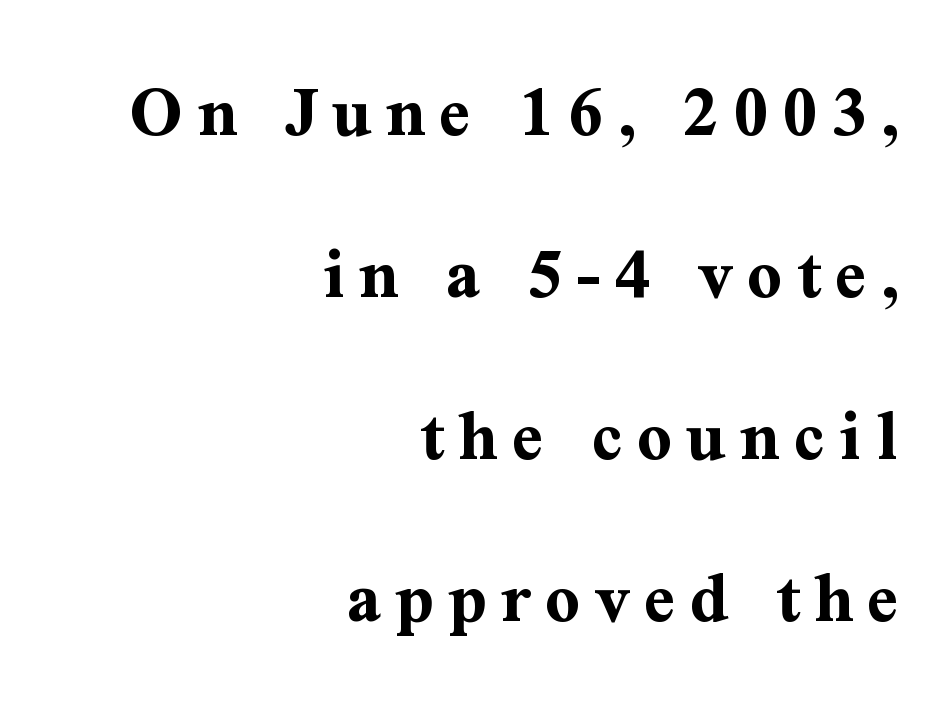
The image shows 76 px bold serif type, upright; set right-aligned, loose line spacing (2.13x), not underlined; medium stroke contrast and a medium x-height.
